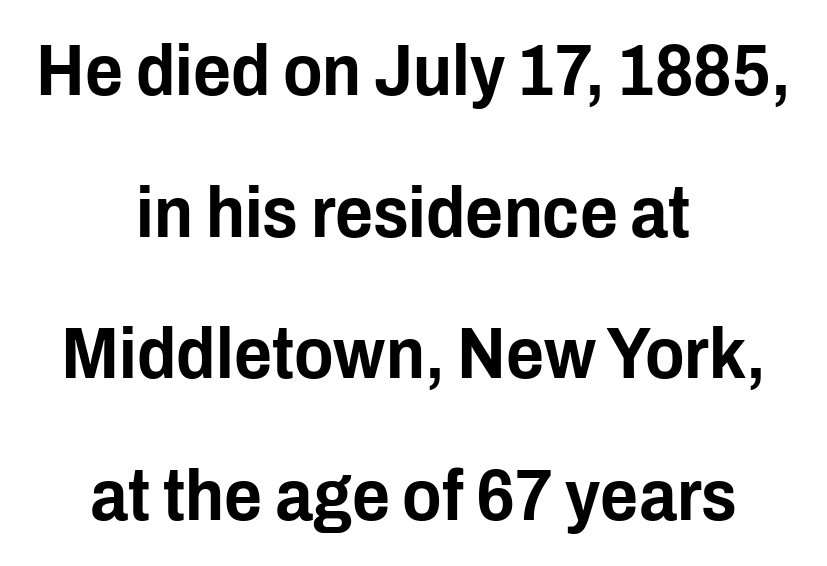
Q: Is the text italic (slanted)? A: No, it is upright.
Q: Is the typeface a serif or a sans-serif typeface? A: Sans-serif.
Q: Is the text underlined? A: No.
Q: How is the paragraph aligned? A: Centered.
Q: Is the spacing between letters normal or unusually wide? A: Normal.
Q: Is the spacing between lines tight, normal or loose? A: Loose.
Q: Width (condensed, normal, or wide)? A: Condensed.
Q: Stroke contrast? A: Low.
Q: x-height? A: Medium.
Q: Monospaced? A: No.
